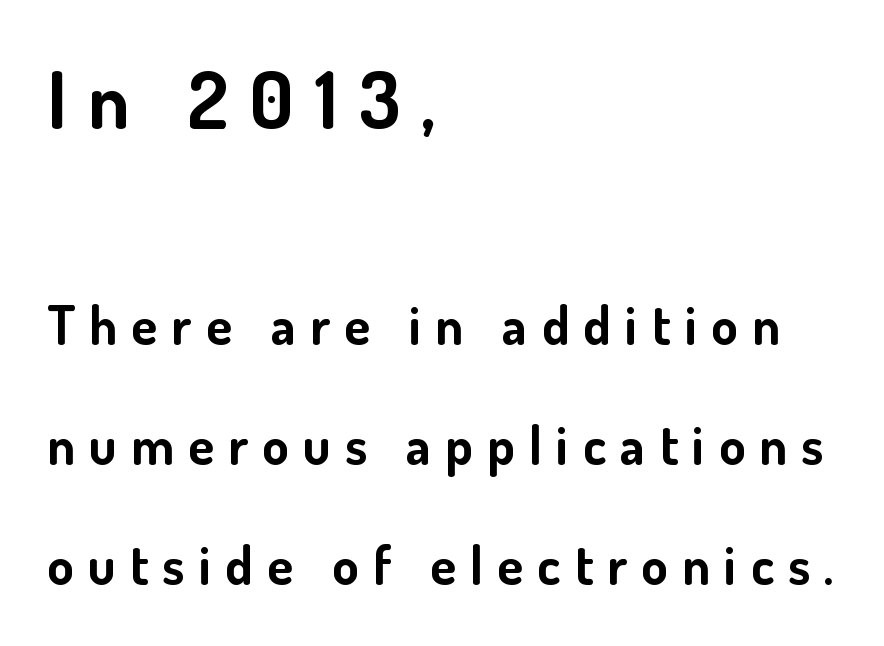
The image shows 79 px bold sans-serif type, upright; set left-aligned, loose line spacing (2.27x), unusually wide letter spacing (+0.27 em), not underlined; the first (top) block is 1.49x larger; low stroke contrast and a small x-height.
